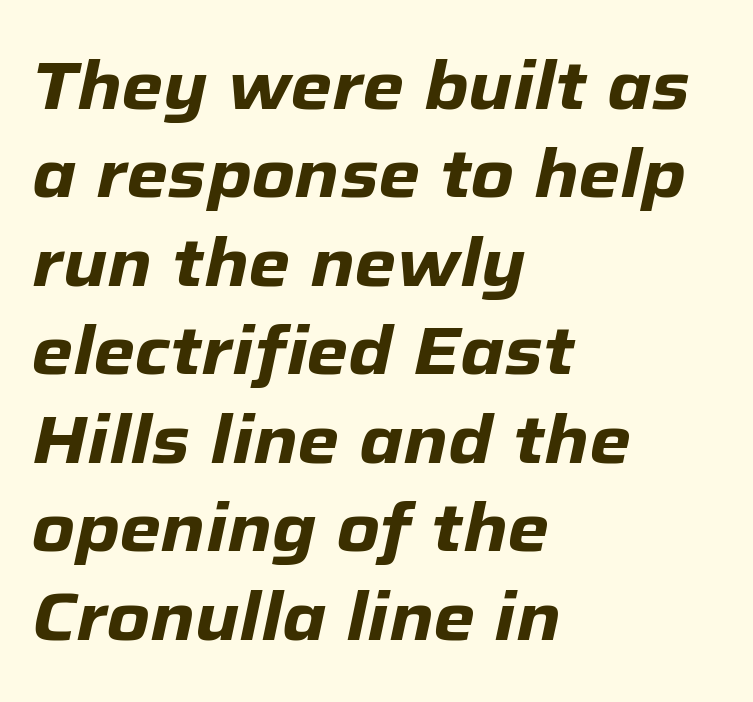
{"italic": "yes", "lean": "right", "slant_degrees": 12, "bold": "yes", "weight": "heavy", "width": "normal", "stroke_contrast": "low", "x_height": "medium", "monospaced": "no", "underline": "no", "align": "left", "line_spacing": "normal", "line_spacing_ratio": 1.32, "letter_spacing": "normal", "letter_spacing_em": 0.0, "glyph_px": 67}
